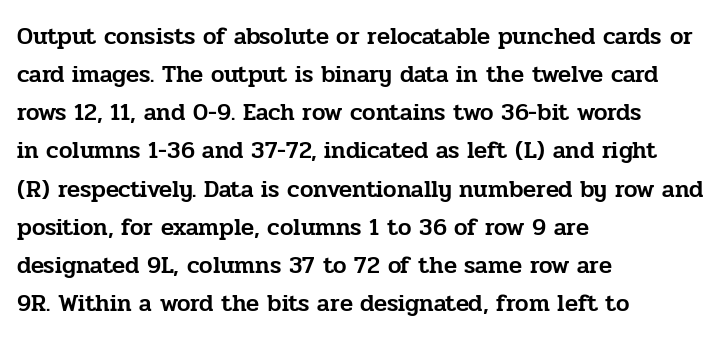
The image shows 24 px text type, upright; set left-aligned, normal line spacing (1.59x), normal letter spacing, not underlined.
